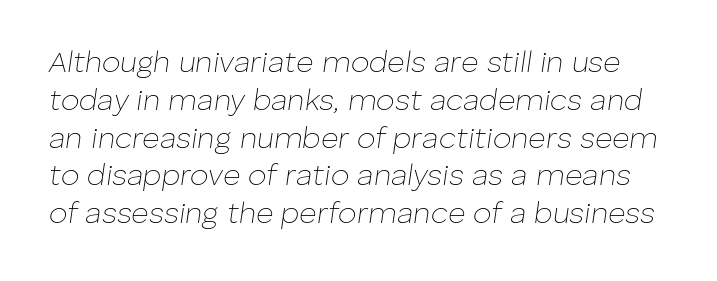
Q: Is the text bold? A: No.
Q: Is the text italic (slanted)? A: Yes, it leans right by about 8 degrees.
Q: Is the text underlined? A: No.
Q: Is the spacing between letters normal or unusually wide? A: Normal.
Q: Is the spacing between lines tight, normal or loose? A: Normal.
Q: Width (condensed, normal, or wide)? A: Normal.
Q: Stroke contrast? A: Low.
Q: x-height? A: Medium.
Q: Monospaced? A: No.
